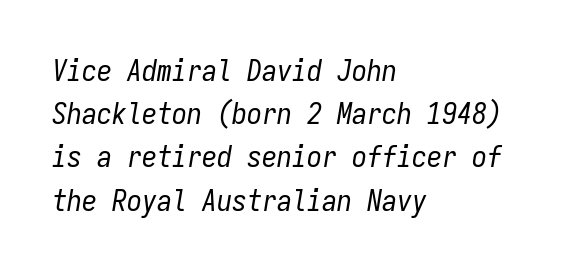
The font's italic variant was chosen for this text. Fixed-width glyphs throughout — classic coding-font behaviour. Plain, unruled lines of type. Is the block centered? No — it sits flush against the left margin. Default kerning and tracking; the words read as compact shapes.
